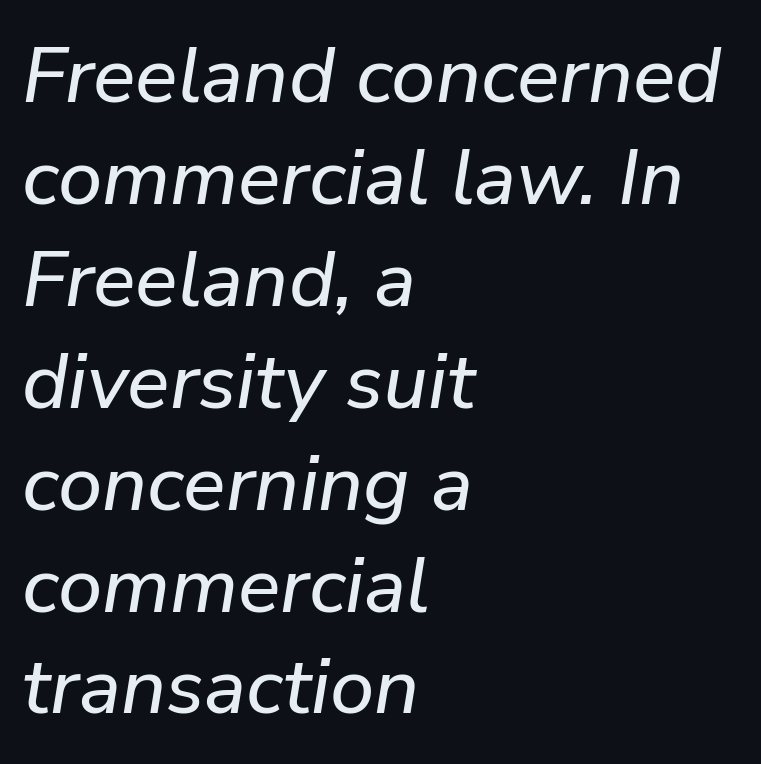
The image shows 79 px text type, italic (leaning right); set left-aligned, normal line spacing (1.29x), normal letter spacing, not underlined; low stroke contrast and a medium x-height.
